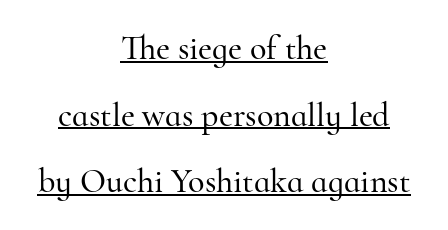
Q: Is the text italic (slanted)? A: No, it is upright.
Q: Is the typeface a serif or a sans-serif typeface? A: Serif.
Q: Is the text underlined? A: Yes.
Q: How is the paragraph aligned? A: Centered.
Q: Is the spacing between letters normal or unusually wide? A: Normal.
Q: Is the spacing between lines tight, normal or loose? A: Loose.
Q: Width (condensed, normal, or wide)? A: Normal.
Q: Stroke contrast? A: High.
Q: x-height? A: Small.
Q: Monospaced? A: No.
